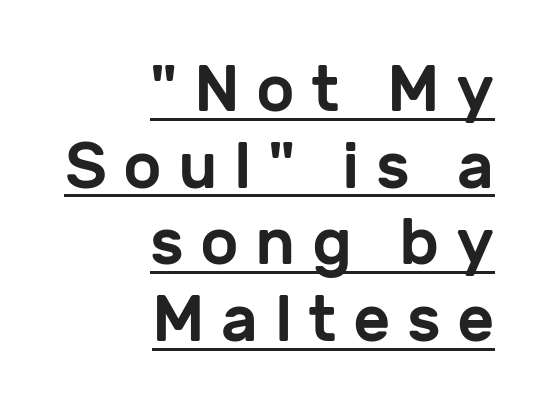
Q: Is the text italic (slanted)? A: No, it is upright.
Q: Is the typeface a serif or a sans-serif typeface? A: Sans-serif.
Q: Is the text underlined? A: Yes.
Q: How is the paragraph aligned? A: Right-aligned.
Q: Is the spacing between letters normal or unusually wide? A: Unusually wide.
Q: Width (condensed, normal, or wide)? A: Normal.
Q: Stroke contrast? A: Low.
Q: x-height? A: Medium.
Q: Monospaced? A: No.
